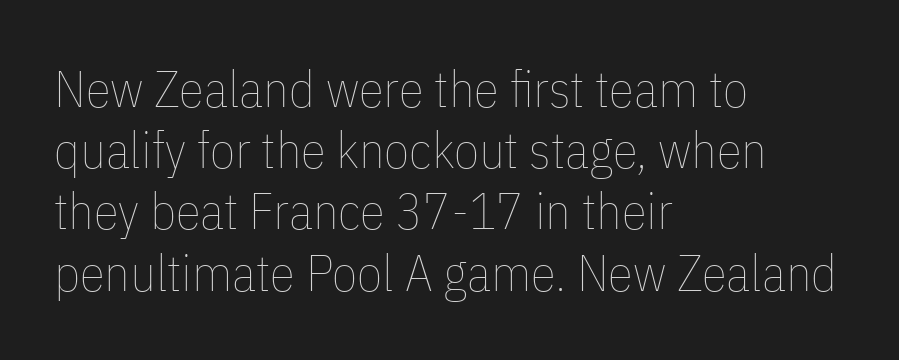
Q: Is the text bold? A: No.
Q: Is the text italic (slanted)? A: No, it is upright.
Q: Is the text underlined? A: No.
Q: How is the paragraph aligned? A: Left-aligned.
Q: Is the spacing between letters normal or unusually wide? A: Normal.
Q: Width (condensed, normal, or wide)? A: Condensed.
Q: Stroke contrast? A: Low.
Q: x-height? A: Medium.
Q: Monospaced? A: No.
